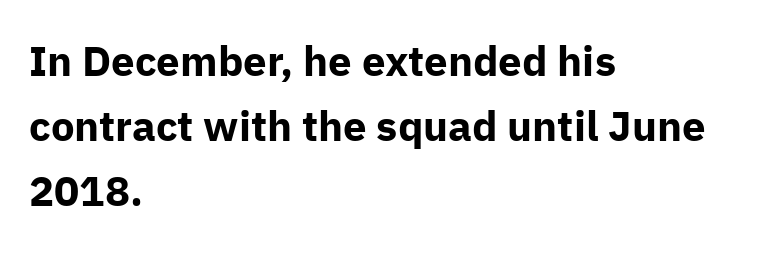
Q: Is the text bold? A: Yes.
Q: Is the text italic (slanted)? A: No, it is upright.
Q: Is the typeface a serif or a sans-serif typeface? A: Sans-serif.
Q: Is the text underlined? A: No.
Q: How is the paragraph aligned? A: Left-aligned.
Q: Is the spacing between letters normal or unusually wide? A: Normal.
Q: Is the spacing between lines tight, normal or loose? A: Normal.
Q: Width (condensed, normal, or wide)? A: Normal.
Q: Stroke contrast? A: Low.
Q: x-height? A: Medium.
Q: Monospaced? A: No.
